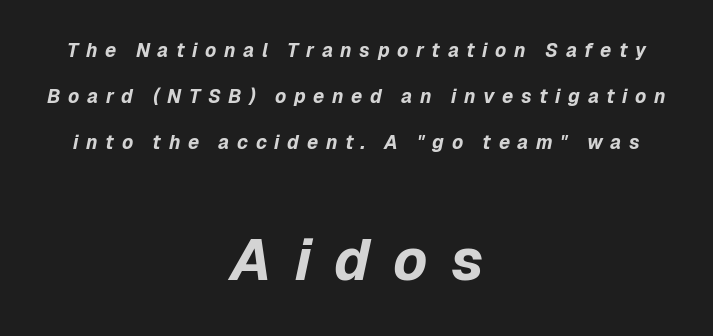
{"italic": "yes", "lean": "right", "slant_degrees": 12, "bold": "yes", "weight": "bold", "width": "normal", "stroke_contrast": "low", "x_height": "medium", "monospaced": "no", "underline": "no", "align": "center", "line_spacing": "loose", "line_spacing_ratio": 2.42, "letter_spacing": "wide", "letter_spacing_em": 0.4, "larger_block": "second", "size_ratio": 3.05, "glyph_px": 58}
